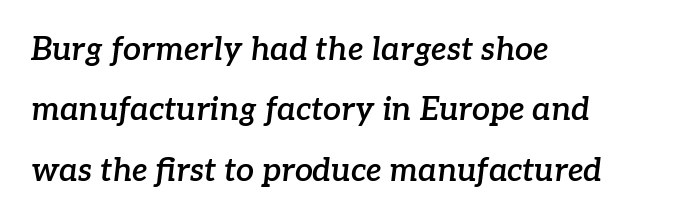
{"serif": "yes", "italic": "yes", "lean": "right", "slant_degrees": 7, "bold": "semi", "weight": "semibold", "width": "normal", "stroke_contrast": "low", "x_height": "medium", "monospaced": "no", "underline": "no", "align": "left", "line_spacing_ratio": 1.89, "letter_spacing": "normal", "letter_spacing_em": 0.0, "glyph_px": 32}
